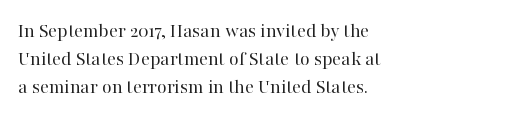
The paragraph has a hard left edge and a soft right edge. Rows of type keep a routine distance in the vertical direction. The letters sit at their default tracking, neither squeezed nor spread. Posture: vertical.
